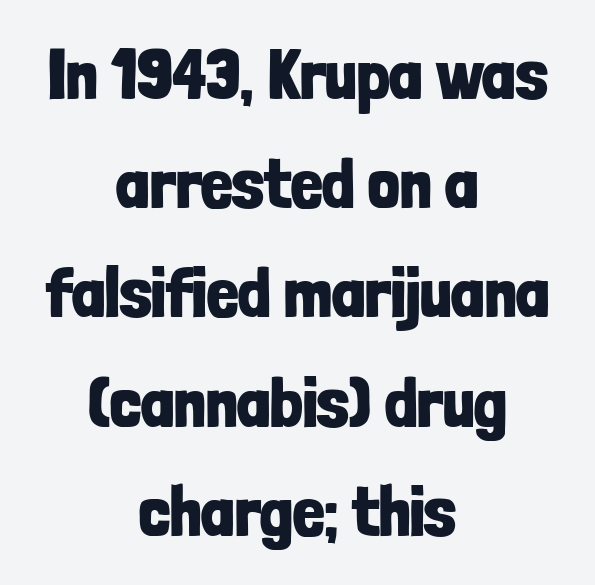
The image shows 70 px bold, condensed sans-serif type, upright; set centered, normal line spacing (1.56x), normal letter spacing, not underlined; low stroke contrast and a medium x-height.
